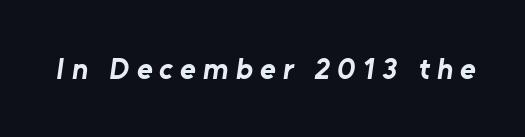
{"serif": "no", "bold": "yes", "weight": "bold", "width": "normal", "stroke_contrast": "low", "x_height": "medium", "monospaced": "no", "underline": "no", "letter_spacing": "wide", "letter_spacing_em": 0.24, "glyph_px": 30}
